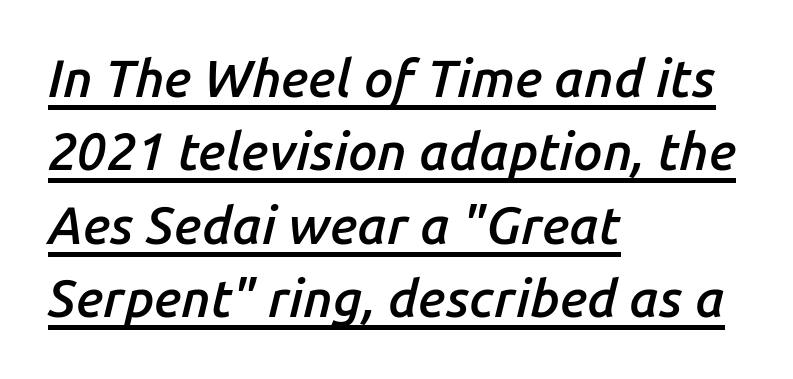
Q: Is the text bold? A: Semi-bold.
Q: Is the text italic (slanted)? A: Yes, it leans right by about 14 degrees.
Q: Is the text underlined? A: Yes.
Q: How is the paragraph aligned? A: Left-aligned.
Q: Is the spacing between letters normal or unusually wide? A: Normal.
Q: Is the spacing between lines tight, normal or loose? A: Normal.
Q: Width (condensed, normal, or wide)? A: Normal.
Q: Stroke contrast? A: Low.
Q: x-height? A: Medium.
Q: Monospaced? A: No.
